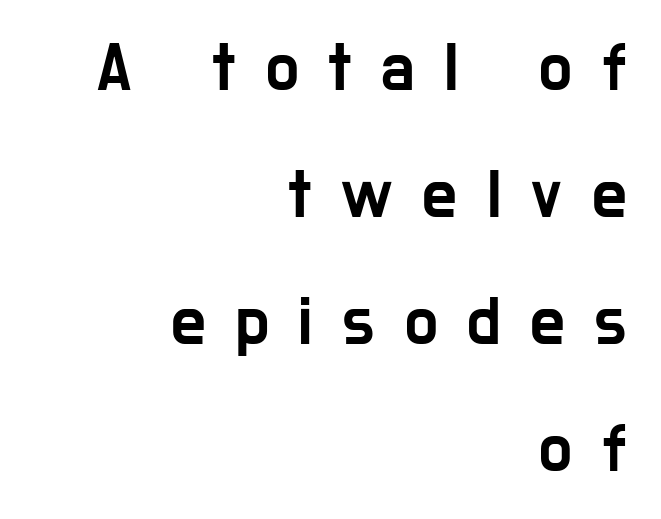
Nobody drew a line under any word here. A roman cut, with each character standing at attention. Leftover space on each line is placed entirely before the opening word. In terms of letterspacing, this is a distinctly airy, spread setting. Is this a fixed-width face? No — the glyphs have proportional, varying widths.
